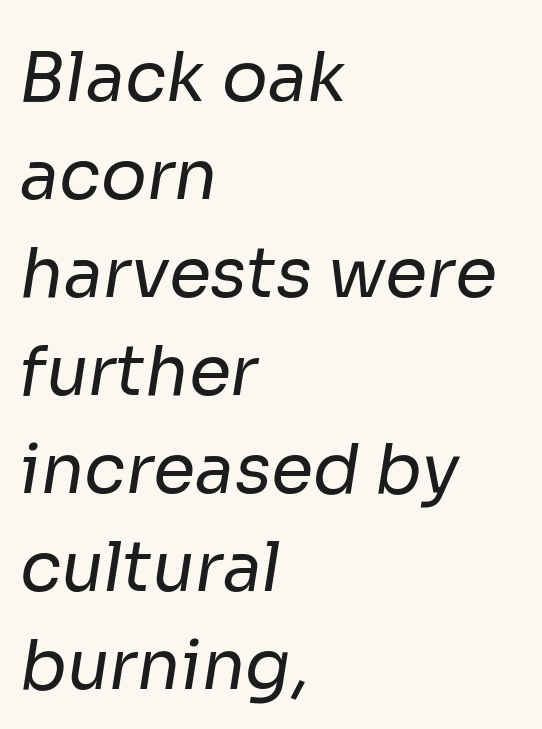
The image shows 68 px regular-weight sans-serif type; set left-aligned, normal line spacing (1.44x), normal letter spacing, not underlined; low stroke contrast and a medium x-height.
